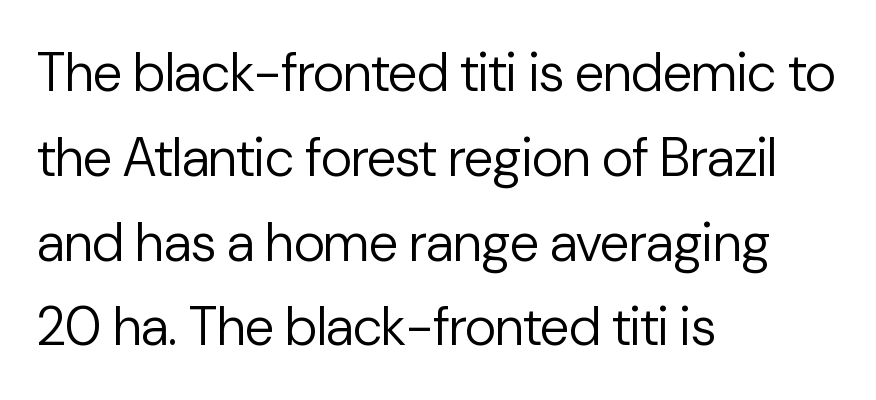
Q: Is the text bold? A: No.
Q: Is the text italic (slanted)? A: No, it is upright.
Q: Is the typeface a serif or a sans-serif typeface? A: Sans-serif.
Q: Is the text underlined? A: No.
Q: How is the paragraph aligned? A: Left-aligned.
Q: Is the spacing between letters normal or unusually wide? A: Normal.
Q: Is the spacing between lines tight, normal or loose? A: Normal.
Q: Width (condensed, normal, or wide)? A: Normal.
Q: Stroke contrast? A: Low.
Q: x-height? A: Medium.
Q: Monospaced? A: No.
